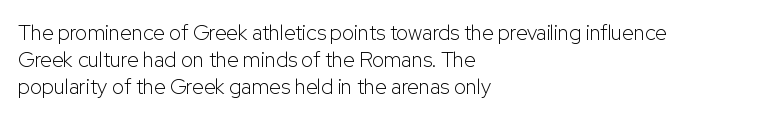
{"italic": "no", "bold": "no", "underline": "no", "align": "left", "line_spacing": "normal", "line_spacing_ratio": 1.29, "letter_spacing": "normal", "letter_spacing_em": 0.0, "glyph_px": 21}
